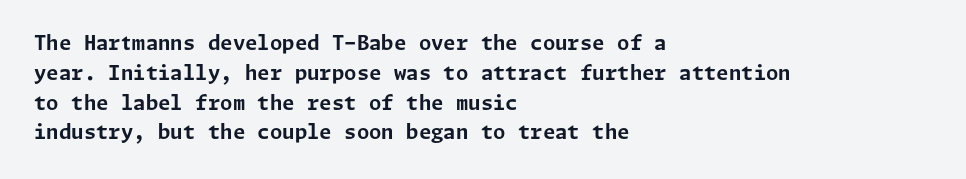
Q: Is the text bold? A: Yes.
Q: Is the text italic (slanted)? A: No, it is upright.
Q: Is the text underlined? A: No.
Q: How is the paragraph aligned? A: Left-aligned.
Q: Is the spacing between letters normal or unusually wide? A: Normal.
Q: Is the spacing between lines tight, normal or loose? A: Normal.
